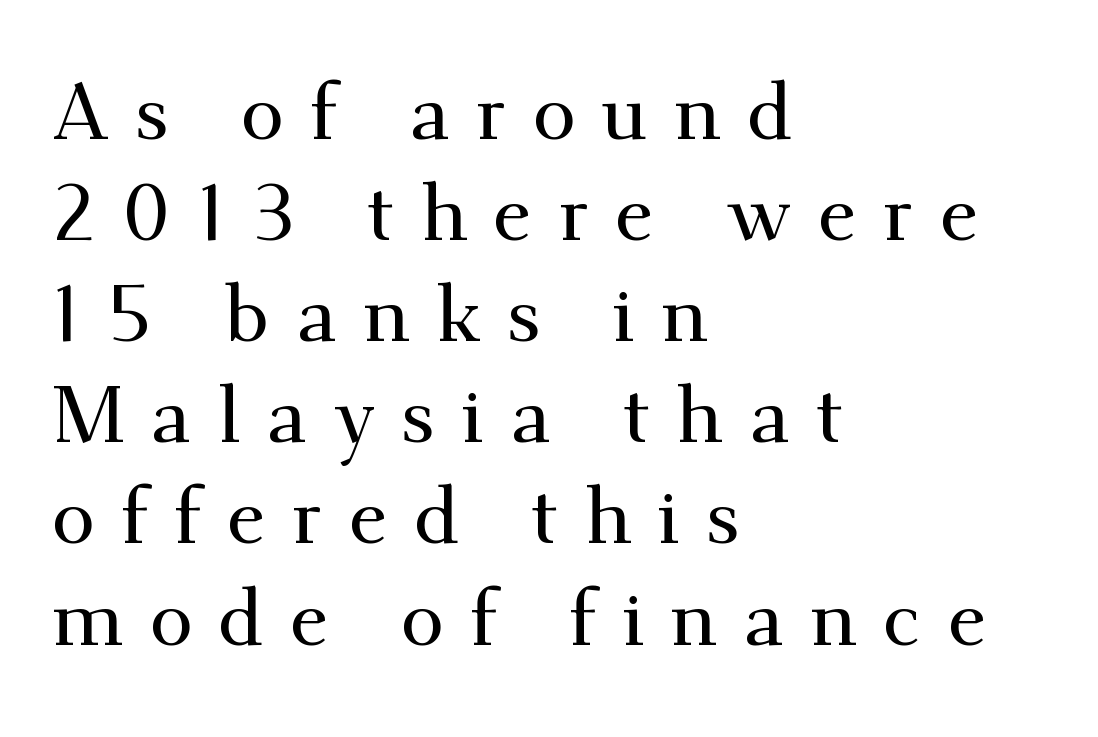
The image shows 79 px serif type, upright; set left-aligned, normal line spacing (1.28x), unusually wide letter spacing (+0.33 em), not underlined; medium stroke contrast and a small x-height.
